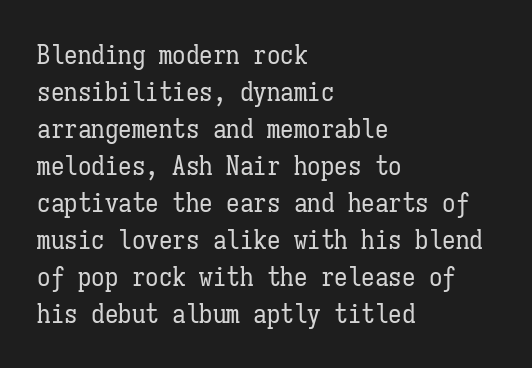
Q: Is the text bold? A: No.
Q: Is the text italic (slanted)? A: No, it is upright.
Q: Is the text underlined? A: No.
Q: How is the paragraph aligned? A: Left-aligned.
Q: Is the spacing between letters normal or unusually wide? A: Normal.
Q: Is the spacing between lines tight, normal or loose? A: Normal.
